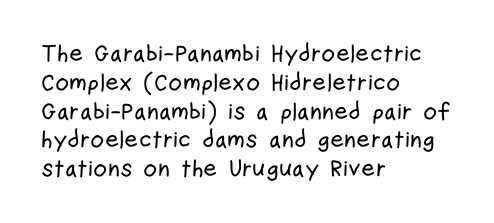
In CSS terms this would be text-align: left. The letters stand upright; this is a roman face. Underlining? Definitely not there. These lines keep a tight, regular rhythm from letter to letter.
